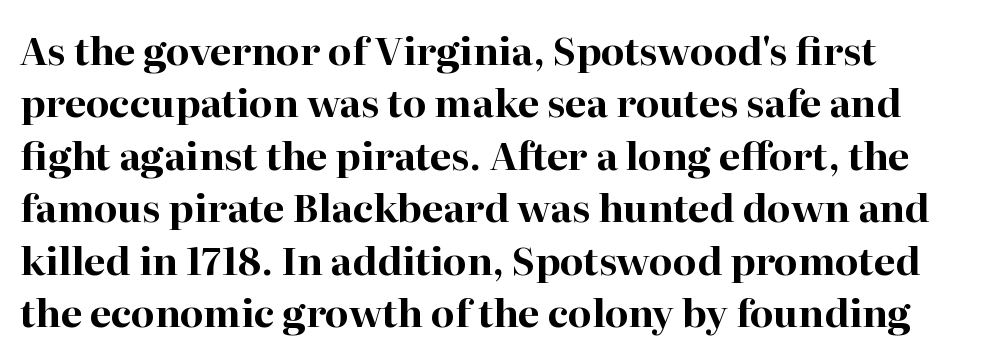
The image shows 38 px bold serif type, upright; set normal line spacing (1.38x), normal letter spacing, not underlined; high stroke contrast and a medium x-height.
